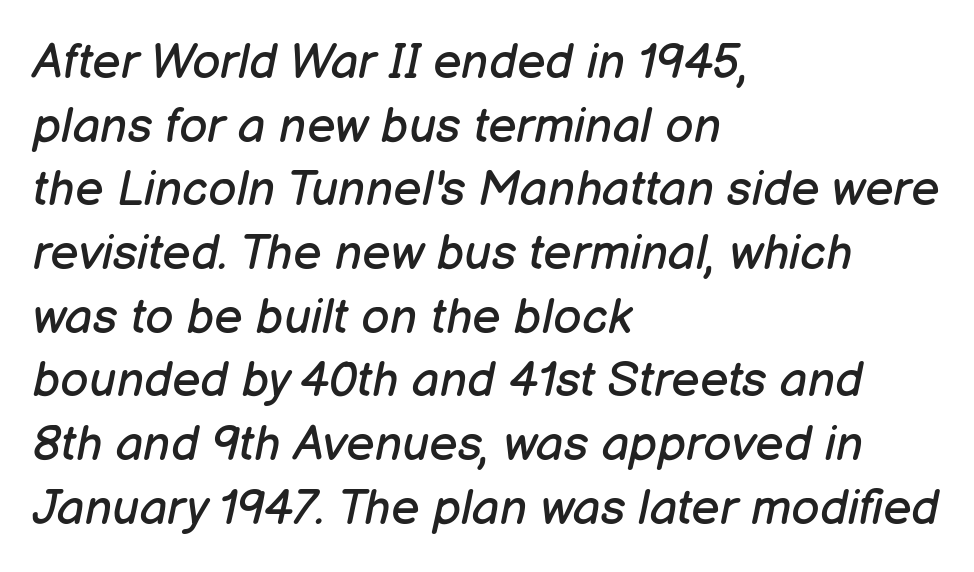
The image shows 49 px regular-weight type, italic (leaning right); set left-aligned, normal line spacing (1.3x), normal letter spacing, not underlined; low stroke contrast and a medium x-height.
